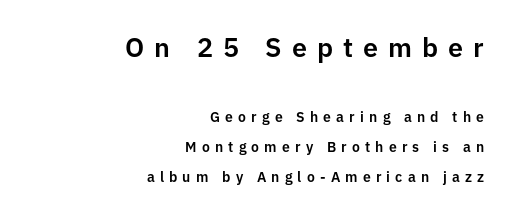
The image shows 27 px text type, upright; set right-aligned, loose line spacing (2.16x), unusually wide letter spacing (+0.37 em), not underlined; the first (top) block is 1.93x larger.
